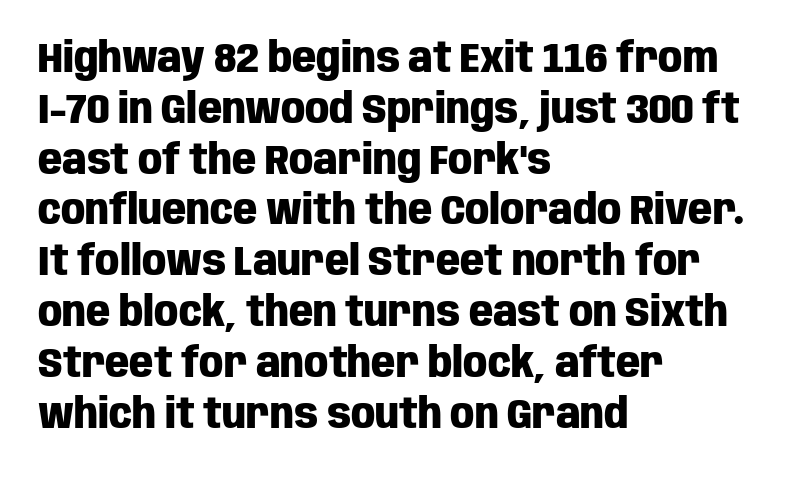
The image shows 42 px heavy, condensed sans-serif type, upright; set left-aligned, line spacing 1.21x, normal letter spacing, not underlined; low stroke contrast and a large x-height.
